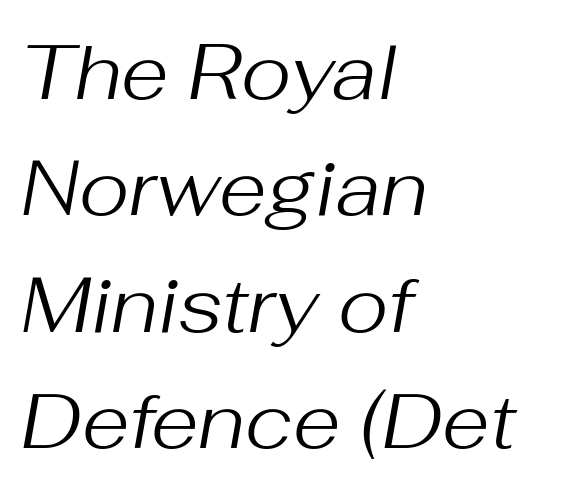
Q: Is the text bold? A: No.
Q: Is the text italic (slanted)? A: Yes, it leans right by about 10 degrees.
Q: Is the text underlined? A: No.
Q: How is the paragraph aligned? A: Left-aligned.
Q: Is the spacing between letters normal or unusually wide? A: Normal.
Q: Is the spacing between lines tight, normal or loose? A: Normal.
Q: Width (condensed, normal, or wide)? A: Normal.
Q: Stroke contrast? A: Medium.
Q: x-height? A: Medium.
Q: Monospaced? A: No.
